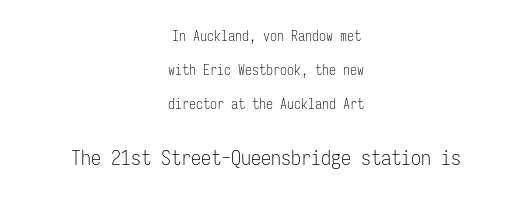
Posture: vertical. Which chunk is bigger? The second one — the bottom block dwarfs the top. The designer dialed line spacing up above the default. The foot of each line stays bare and open.
